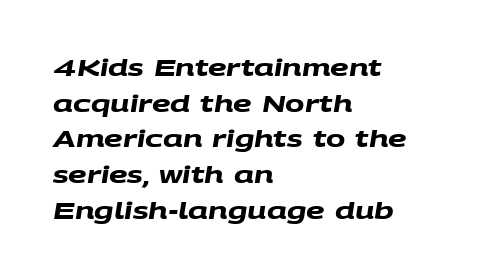
The image shows 23 px bold type; set left-aligned, normal line spacing (1.55x), normal letter spacing, not underlined.
